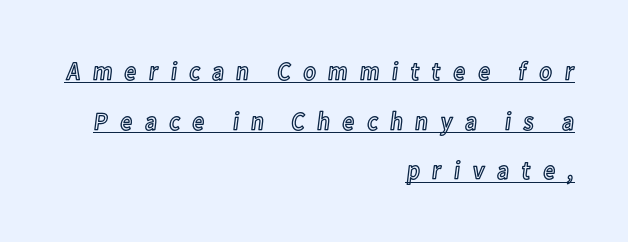
{"underline": "yes", "align": "right", "line_spacing": "loose", "line_spacing_ratio": 1.91, "letter_spacing": "wide", "letter_spacing_em": 0.44, "glyph_px": 26}
